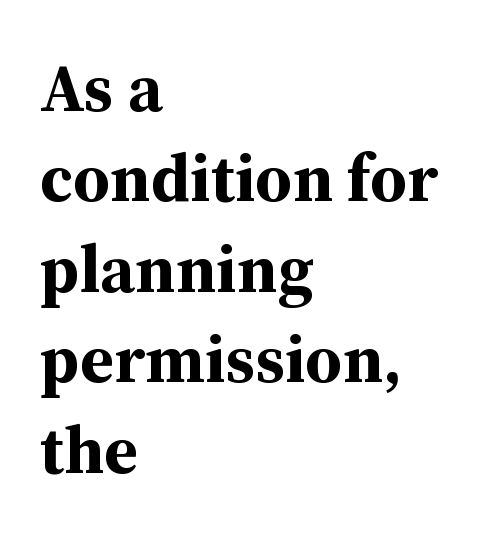
Q: Is the text bold? A: Yes.
Q: Is the text italic (slanted)? A: No, it is upright.
Q: Is the typeface a serif or a sans-serif typeface? A: Serif.
Q: Is the text underlined? A: No.
Q: How is the paragraph aligned? A: Left-aligned.
Q: Is the spacing between letters normal or unusually wide? A: Normal.
Q: Is the spacing between lines tight, normal or loose? A: Normal.
Q: Width (condensed, normal, or wide)? A: Normal.
Q: Stroke contrast? A: Medium.
Q: x-height? A: Medium.
Q: Monospaced? A: No.
